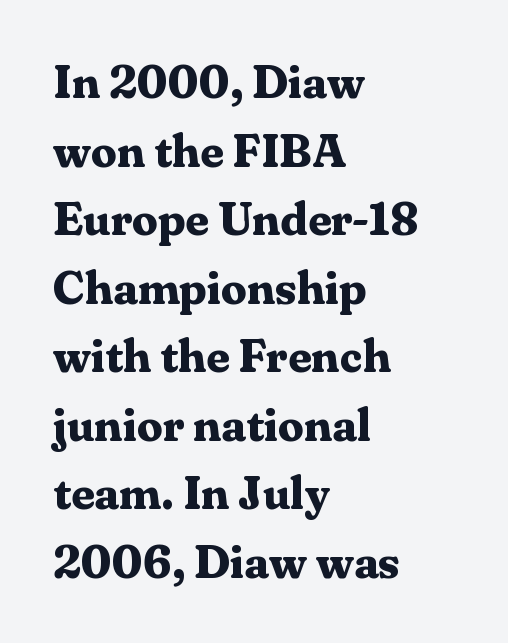
The passage shown is typed in a proportional face where columns would drift. Little horizontal feet cap the strokes, marking this as serif type. Line spacing here is normal. Line beginnings align vertically; line endings do not.
